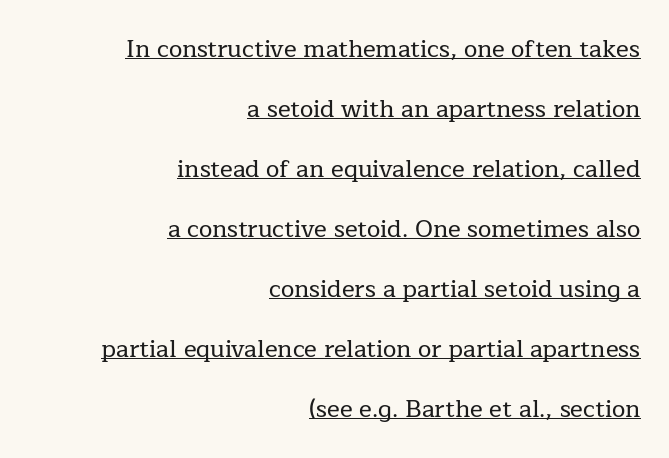
The leading is generous, giving the passage an open texture. These lines keep a tight, regular rhythm from letter to letter. A typesetter would mark this as roman, not italic. The compositor pushed each line to the right boundary. Decoration check: the copy is underlined.
